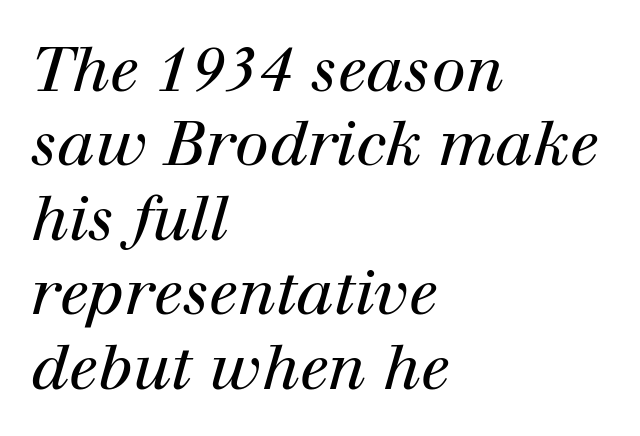
Q: Is the text bold? A: No.
Q: Is the text italic (slanted)? A: Yes, it leans right by about 12 degrees.
Q: Is the typeface a serif or a sans-serif typeface? A: Serif.
Q: Is the text underlined? A: No.
Q: How is the paragraph aligned? A: Left-aligned.
Q: Is the spacing between letters normal or unusually wide? A: Normal.
Q: Width (condensed, normal, or wide)? A: Normal.
Q: Stroke contrast? A: High.
Q: x-height? A: Medium.
Q: Monospaced? A: No.
